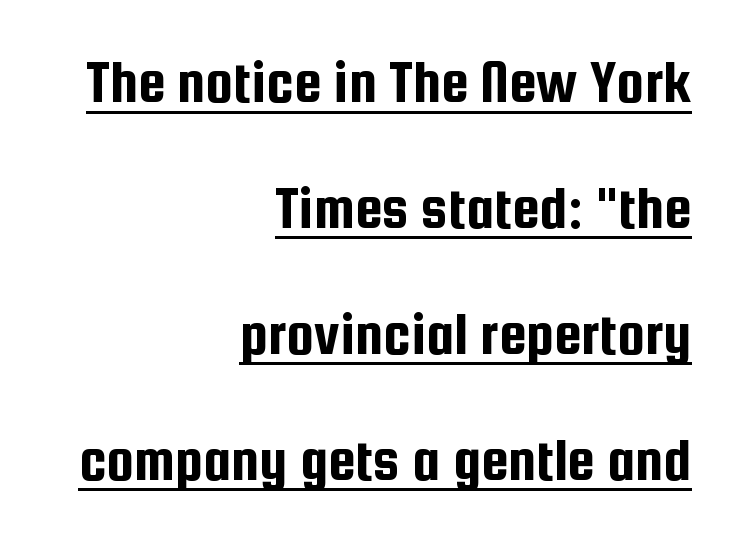
The image shows 62 px condensed sans-serif type, upright; set right-aligned, loose line spacing (2.03x), normal letter spacing, underlined; low stroke contrast and a medium x-height.
